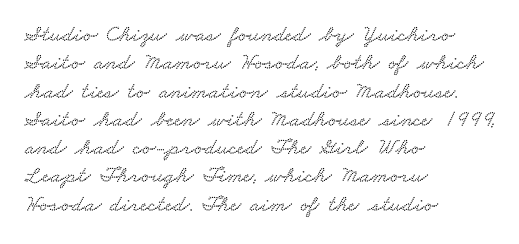
Just letters on the line, the space beneath them empty. Each line starts at the same left margin while the right side varies. These lines keep a tight, regular rhythm from letter to letter.
